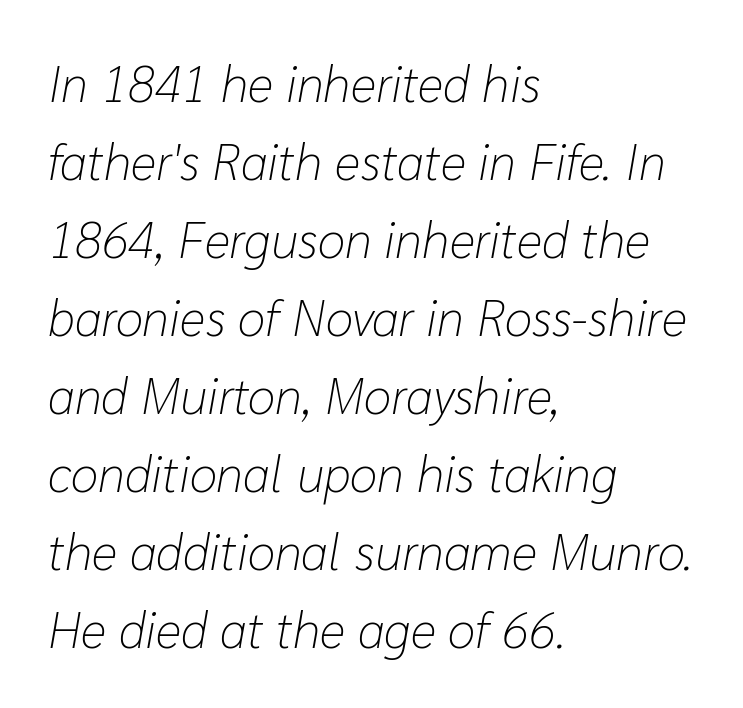
Q: Is the text bold? A: No.
Q: Is the text italic (slanted)? A: Yes, it leans right by about 10 degrees.
Q: Is the text underlined? A: No.
Q: How is the paragraph aligned? A: Left-aligned.
Q: Is the spacing between letters normal or unusually wide? A: Normal.
Q: Is the spacing between lines tight, normal or loose? A: Normal.
Q: Width (condensed, normal, or wide)? A: Normal.
Q: Stroke contrast? A: Low.
Q: x-height? A: Medium.
Q: Monospaced? A: No.
